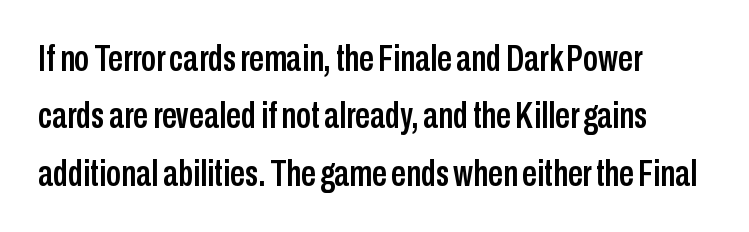
Is this a fixed-width face? No — the glyphs have proportional, varying widths. Does the type have serifs? No, each stem ends abruptly. Whoever set this chose a conventional vertical rhythm. The paragraph has a hard left edge and a soft right edge. If you drew a line through each stem, it would be perfectly vertical. Does extra space separate the letters? No, they use regular spacing.
